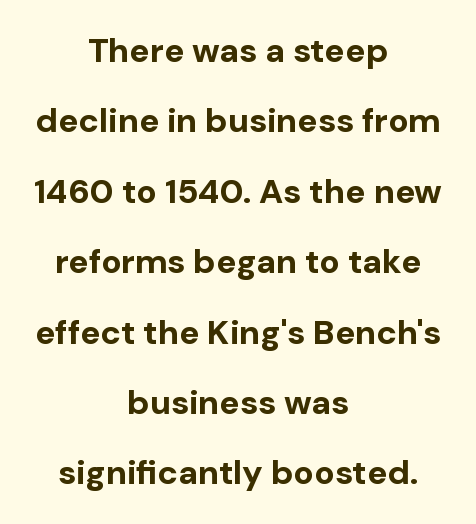
The image shows 34 px bold sans-serif type, upright; set centered, loose line spacing (2.07x), normal letter spacing, not underlined; low stroke contrast and a medium x-height.
